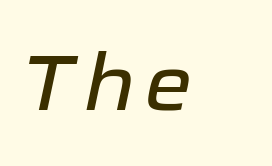
The image shows 78 px text type, italic (leaning right); set left-aligned, not underlined; low stroke contrast and a medium x-height.
